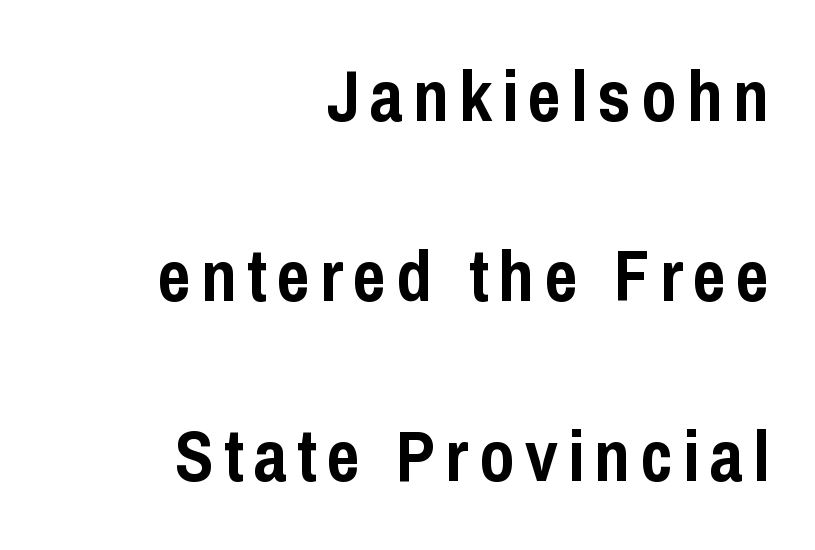
Notice how the stems are strictly vertical — no italics here. Emphasis by weight is at full strength: bold. Leading is clearly above the norm, producing a sparse column. To sum up the face: it is a sans, with no serifs. Only glyphs here, with clear space below each row.
